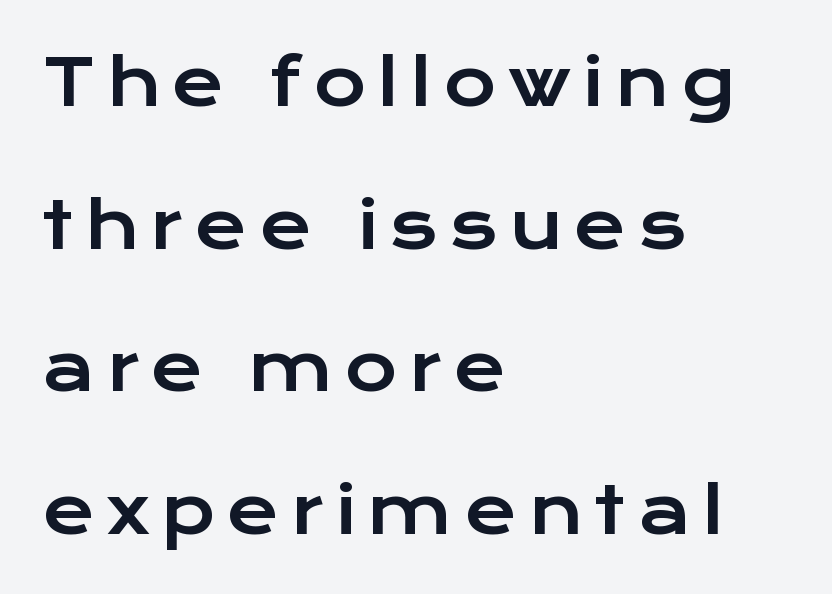
{"serif": "no", "italic": "no", "width": "wide", "stroke_contrast": "low", "x_height": "medium", "monospaced": "no", "underline": "no", "align": "left", "line_spacing": "loose", "line_spacing_ratio": 2.23, "glyph_px": 64}
